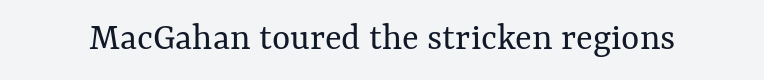
{"italic": "no", "bold": "no", "weight": "regular", "width": "normal", "stroke_contrast": "medium", "x_height": "medium", "monospaced": "no", "underline": "no", "letter_spacing": "normal", "letter_spacing_em": 0.0, "glyph_px": 39}
